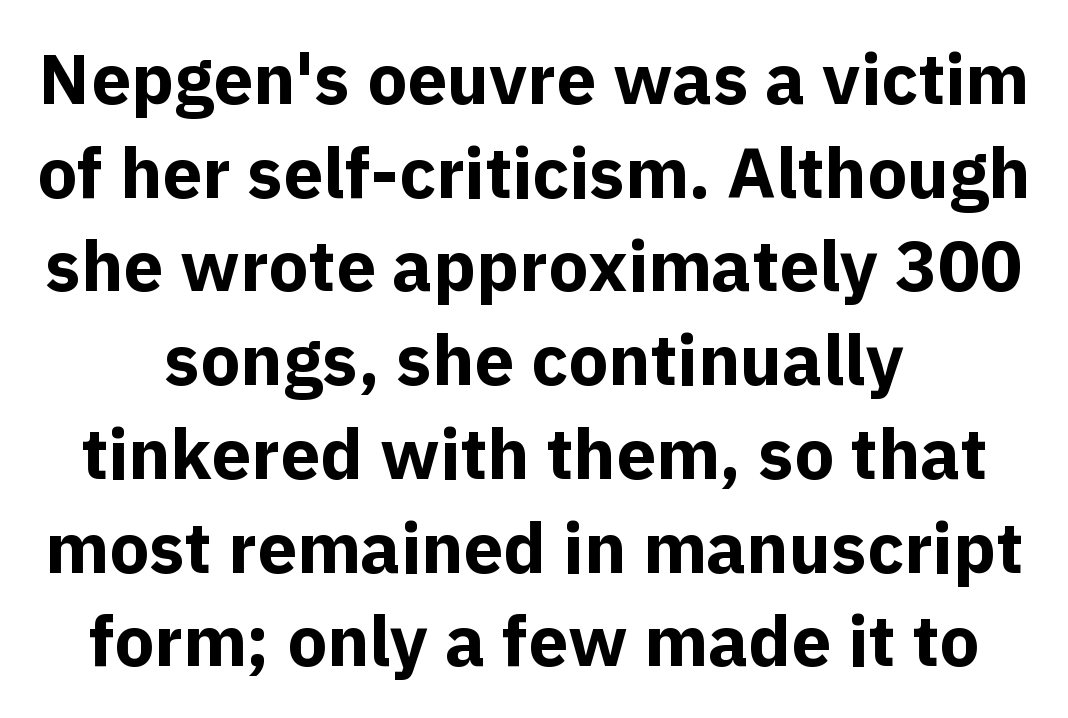
Q: Is the text bold? A: Yes.
Q: Is the text italic (slanted)? A: No, it is upright.
Q: Is the typeface a serif or a sans-serif typeface? A: Sans-serif.
Q: Is the text underlined? A: No.
Q: How is the paragraph aligned? A: Centered.
Q: Is the spacing between letters normal or unusually wide? A: Normal.
Q: Is the spacing between lines tight, normal or loose? A: Normal.
Q: Width (condensed, normal, or wide)? A: Normal.
Q: x-height? A: Medium.
Q: Monospaced? A: No.
